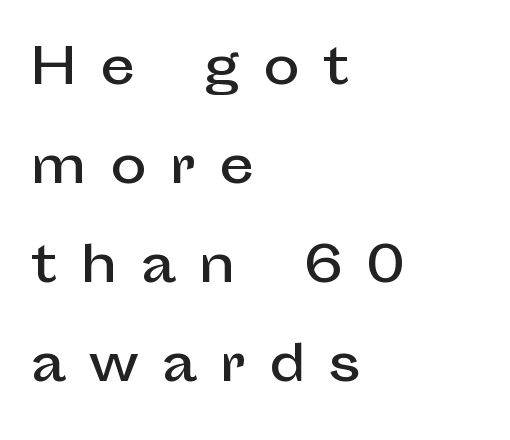
{"serif": "no", "italic": "no", "width": "normal", "stroke_contrast": "low", "x_height": "medium", "monospaced": "no", "underline": "no", "align": "left", "line_spacing": "loose", "line_spacing_ratio": 2.02, "letter_spacing": "wide", "letter_spacing_em": 0.48, "glyph_px": 49}
